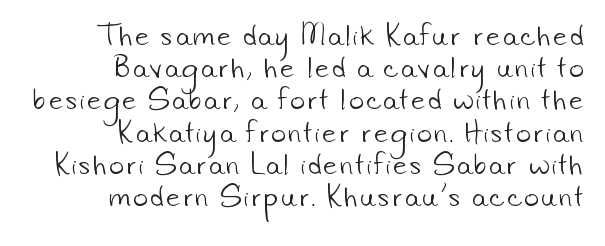
{"bold": "no", "underline": "no", "align": "right", "line_spacing": "normal", "line_spacing_ratio": 1.29, "glyph_px": 25}
